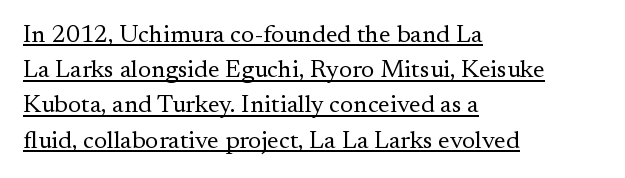
Q: Is the text bold? A: No.
Q: Is the text italic (slanted)? A: No, it is upright.
Q: Is the text underlined? A: Yes.
Q: How is the paragraph aligned? A: Left-aligned.
Q: Is the spacing between letters normal or unusually wide? A: Normal.
Q: Is the spacing between lines tight, normal or loose? A: Normal.
